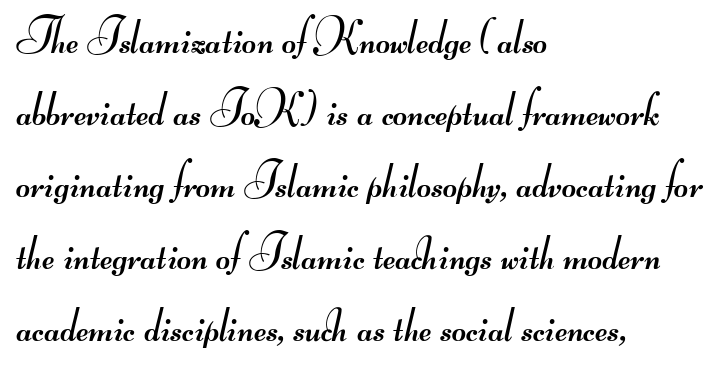
{"serif": "no", "bold": "no", "weight": "regular", "width": "wide", "stroke_contrast": "medium", "monospaced": "no", "underline": "no", "align": "left", "line_spacing": "normal", "line_spacing_ratio": 1.47, "letter_spacing": "normal", "letter_spacing_em": 0.0, "glyph_px": 49}
